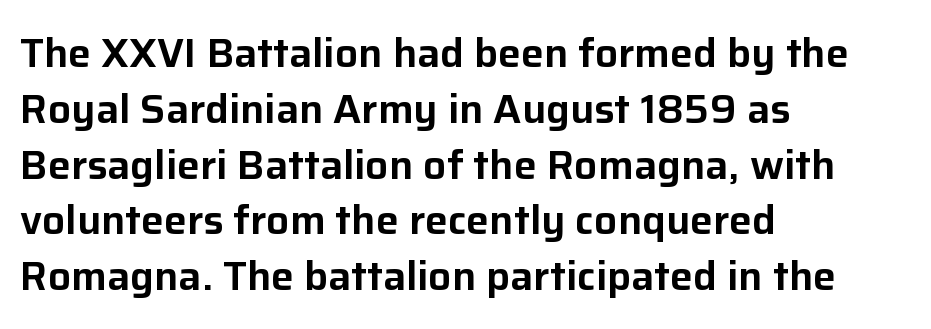
The image shows 41 px sans-serif type, upright; set left-aligned, normal line spacing (1.36x), normal letter spacing, not underlined; low stroke contrast and a medium x-height.
